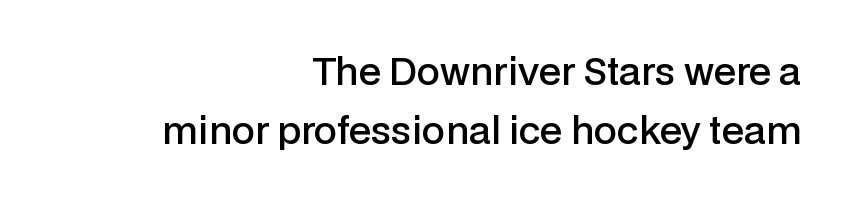
Q: Is the text bold? A: Semi-bold.
Q: Is the text italic (slanted)? A: No, it is upright.
Q: Is the typeface a serif or a sans-serif typeface? A: Sans-serif.
Q: Is the text underlined? A: No.
Q: How is the paragraph aligned? A: Right-aligned.
Q: Is the spacing between letters normal or unusually wide? A: Normal.
Q: Is the spacing between lines tight, normal or loose? A: Normal.
Q: Width (condensed, normal, or wide)? A: Normal.
Q: Stroke contrast? A: Low.
Q: x-height? A: Medium.
Q: Monospaced? A: No.
